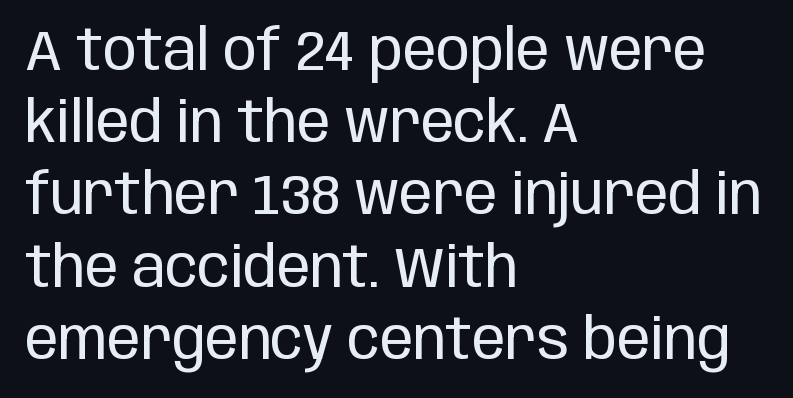
The image shows 56 px regular-weight, condensed sans-serif type, upright; set left-aligned, normal line spacing (1.29x), normal letter spacing, not underlined; low stroke contrast and a large x-height.
